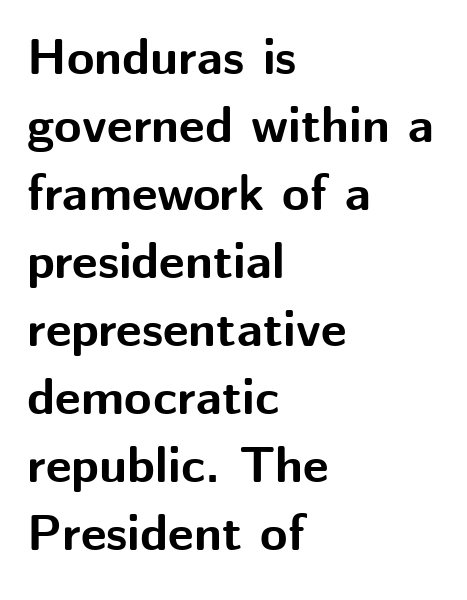
Q: Is the text bold? A: Yes.
Q: Is the text italic (slanted)? A: No, it is upright.
Q: Is the typeface a serif or a sans-serif typeface? A: Sans-serif.
Q: Is the text underlined? A: No.
Q: How is the paragraph aligned? A: Left-aligned.
Q: Is the spacing between letters normal or unusually wide? A: Normal.
Q: Is the spacing between lines tight, normal or loose? A: Normal.
Q: Width (condensed, normal, or wide)? A: Normal.
Q: Stroke contrast? A: Medium.
Q: x-height? A: Medium.
Q: Monospaced? A: No.
